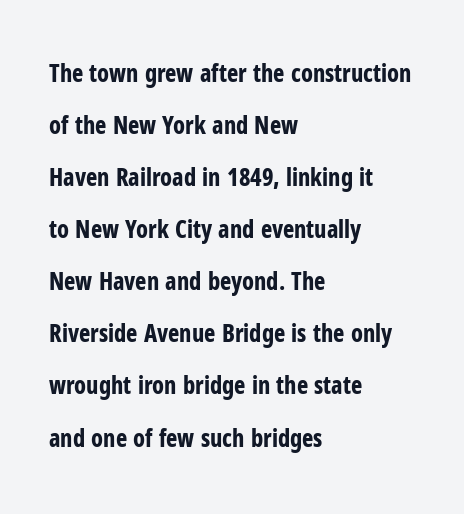
Upright lettering throughout. Compared with an ordinary text face, these strokes are far heavier — a full bold. Vertical spacing — loose. In terms of letterspacing, this is plain default setting. Teacher's note: observe the even left margin — that is flush-left alignment. Just letters on the line, the space beneath them empty.
